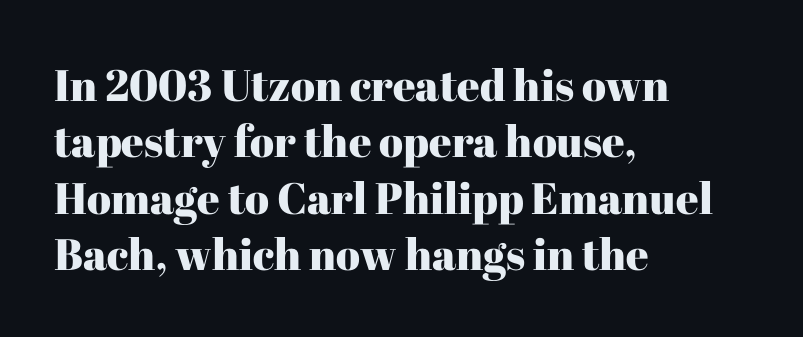
Q: Is the text italic (slanted)? A: No, it is upright.
Q: Is the typeface a serif or a sans-serif typeface? A: Serif.
Q: Is the text underlined? A: No.
Q: How is the paragraph aligned? A: Left-aligned.
Q: Is the spacing between letters normal or unusually wide? A: Normal.
Q: Is the spacing between lines tight, normal or loose? A: Normal.
Q: Width (condensed, normal, or wide)? A: Normal.
Q: Stroke contrast? A: High.
Q: x-height? A: Medium.
Q: Monospaced? A: No.
